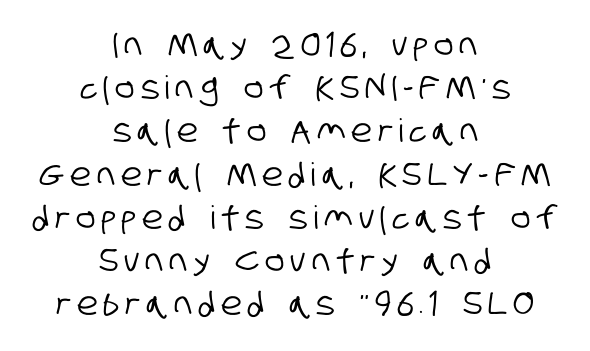
{"serif": "no", "width": "condensed", "stroke_contrast": "low", "x_height": "large", "monospaced": "no", "underline": "no", "align": "center", "line_spacing": "normal", "line_spacing_ratio": 1.35, "glyph_px": 32}
